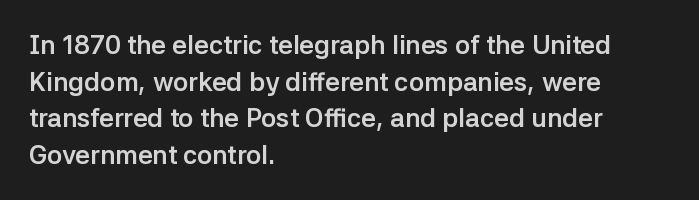
Caption: multi-line text, flush left, ragged right. Look at the tracking — it's just the regular setting, nothing added. Upright lettering throughout. The passage shown is emphatically bold. The passage shown is not underscored anywhere.
